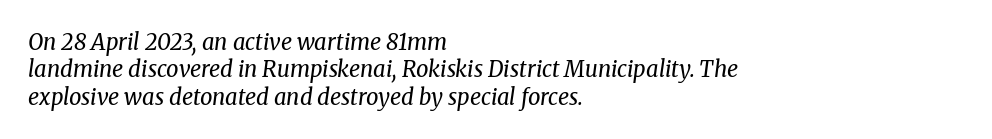
Q: Is the text bold? A: No.
Q: Is the text italic (slanted)? A: Yes, it leans right by about 8 degrees.
Q: Is the text underlined? A: No.
Q: How is the paragraph aligned? A: Left-aligned.
Q: Is the spacing between letters normal or unusually wide? A: Normal.
